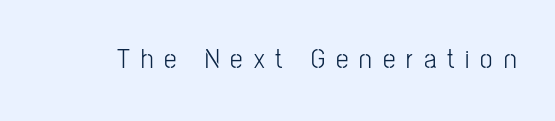
Q: Is the text bold? A: No.
Q: Is the text italic (slanted)? A: No, it is upright.
Q: Is the typeface a serif or a sans-serif typeface? A: Sans-serif.
Q: Is the text underlined? A: No.
Q: Is the spacing between letters normal or unusually wide? A: Unusually wide.
Q: Width (condensed, normal, or wide)? A: Condensed.
Q: Stroke contrast? A: Low.
Q: x-height? A: Medium.
Q: Monospaced? A: No.
